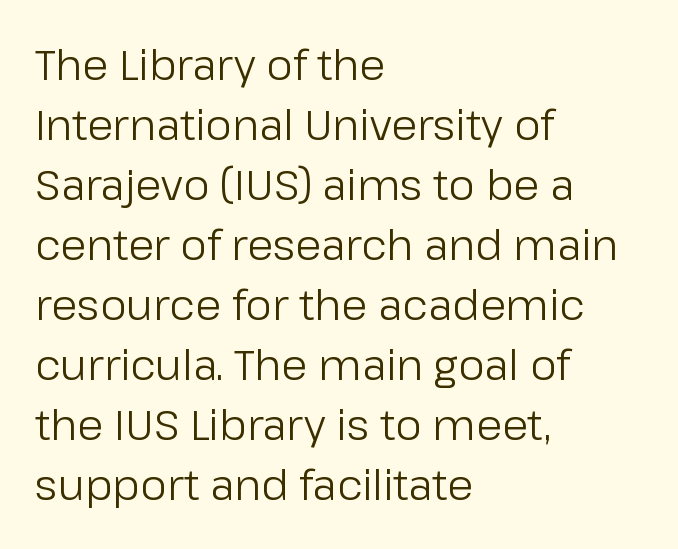
Think of a printed novel: that variable character pitch is what you see here. No word sits above an underline. A typesetter would label this face a sans. Nobody touched the tracking dial on this one.
